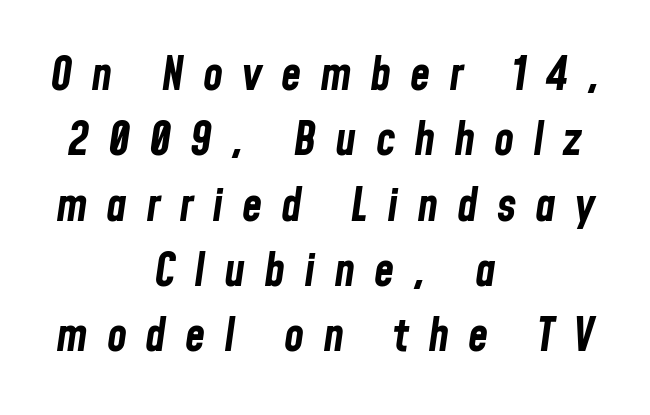
The letters are bold, with thick, heavy strokes. Rows of type keep a routine distance in the vertical direction. The gaps between neighbouring characters are conspicuously large. A student would call this center alignment; a typographer would say set centered.
